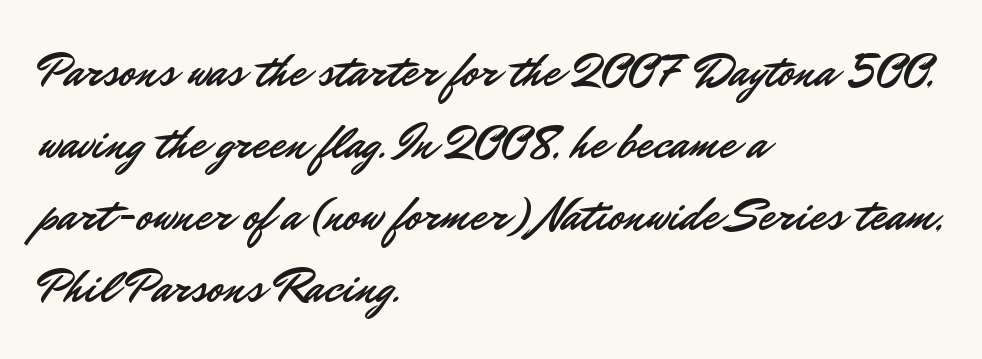
The ragged edge is on the right, which tells us the setting is flush left. Here the designer chose a conventional face with non-uniform glyph widths. Beneath every word, the page is bare. A typesetter would call this leading conventional body-copy spacing.
